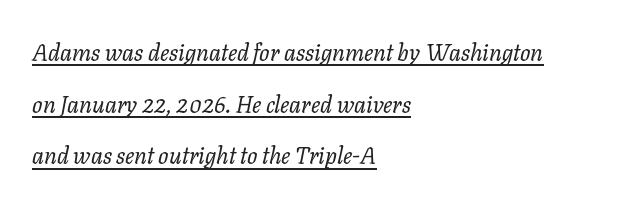
The image shows 23 px text type, italic (leaning right); set left-aligned, loose line spacing (2.25x), normal letter spacing, underlined.
